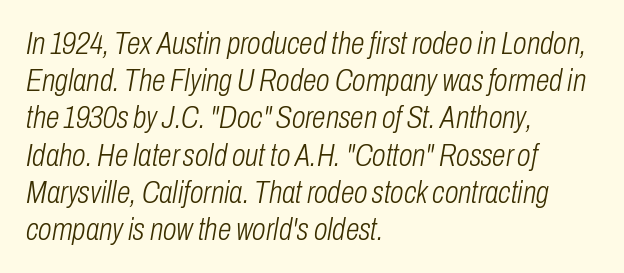
Q: Is the text bold? A: No.
Q: Is the text italic (slanted)? A: Yes, it leans right by about 10 degrees.
Q: Is the text underlined? A: No.
Q: How is the paragraph aligned? A: Left-aligned.
Q: Is the spacing between letters normal or unusually wide? A: Normal.
Q: Width (condensed, normal, or wide)? A: Condensed.
Q: Stroke contrast? A: Low.
Q: x-height? A: Medium.
Q: Monospaced? A: No.
